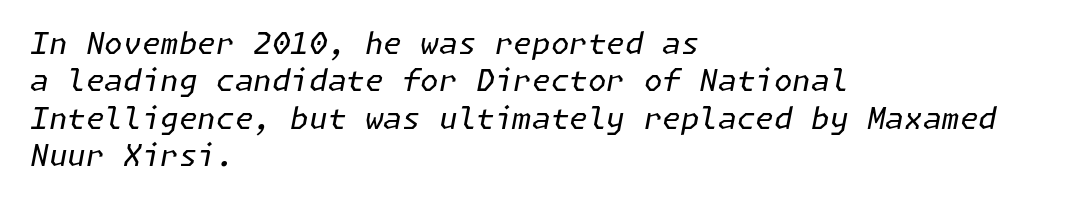
Q: Is the text bold? A: No.
Q: Is the text italic (slanted)? A: Yes, it leans right by about 11 degrees.
Q: Is the text underlined? A: No.
Q: How is the paragraph aligned? A: Left-aligned.
Q: Is the spacing between letters normal or unusually wide? A: Normal.
Q: Is the spacing between lines tight, normal or loose? A: Normal.
Q: Width (condensed, normal, or wide)? A: Normal.
Q: Stroke contrast? A: Low.
Q: x-height? A: Medium.
